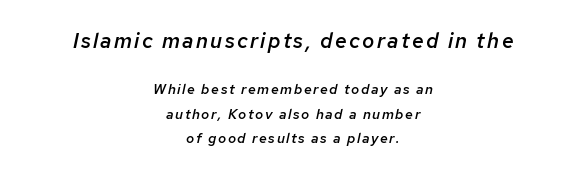
The image shows 21 px text type, italic (leaning right); set centered, line spacing 1.74x, not underlined; the first (top) block is 1.5x larger.
